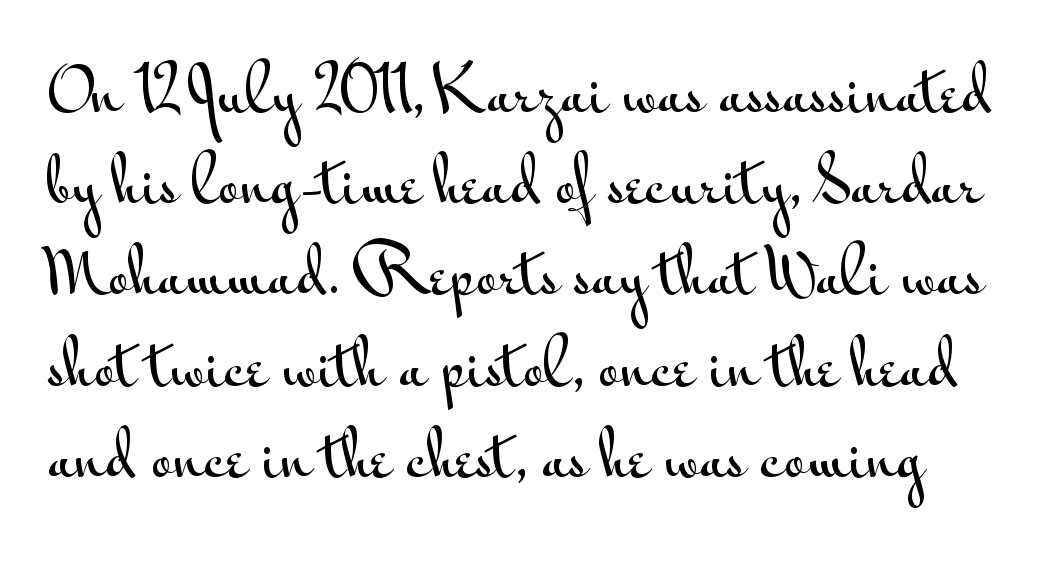
Q: Is the typeface a serif or a sans-serif typeface? A: Sans-serif.
Q: Is the text underlined? A: No.
Q: Is the spacing between letters normal or unusually wide? A: Normal.
Q: Is the spacing between lines tight, normal or loose? A: Normal.
Q: Width (condensed, normal, or wide)? A: Wide.
Q: Stroke contrast? A: Medium.
Q: x-height? A: Small.
Q: Monospaced? A: No.
